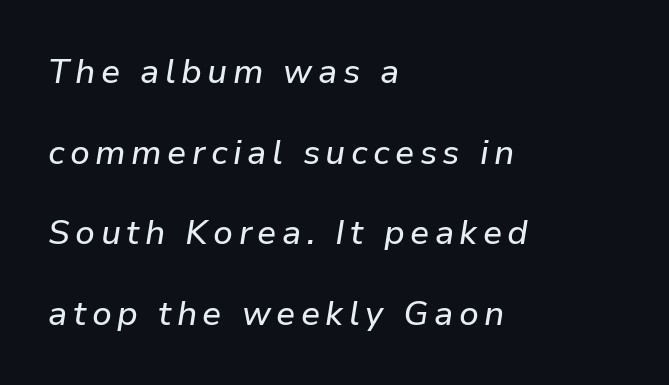
{"italic": "yes", "lean": "right", "slant_degrees": 9, "width": "normal", "stroke_contrast": "low", "x_height": "medium", "monospaced": "no", "underline": "no", "align": "left", "line_spacing": "loose", "line_spacing_ratio": 2.37, "glyph_px": 34}
